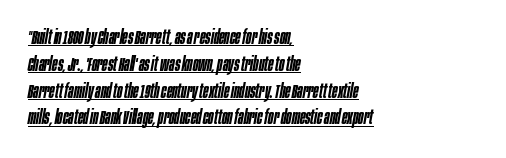
Q: Is the text bold? A: Semi-bold.
Q: Is the text italic (slanted)? A: Yes, it leans right by about 10 degrees.
Q: Is the text underlined? A: Yes.
Q: How is the paragraph aligned? A: Left-aligned.
Q: Is the spacing between letters normal or unusually wide? A: Normal.
Q: Is the spacing between lines tight, normal or loose? A: Normal.
